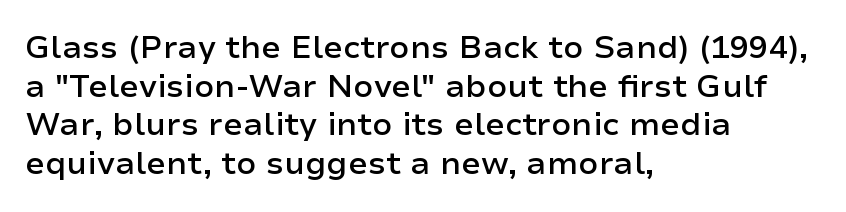
The image shows 32 px semibold sans-serif type, upright; set left-aligned, line spacing 1.21x, normal letter spacing, not underlined; low stroke contrast and a medium x-height.
